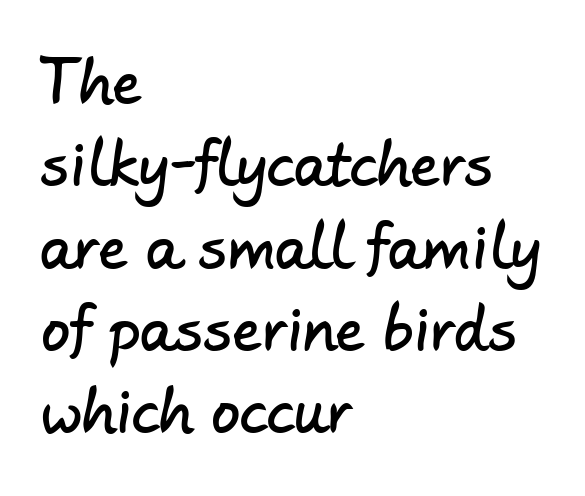
Type style note: lacks serifs. These lines are rendered in a variable-pitch font. Leftover space on each line is placed entirely after the last word. Words float on clear page, feet unadorned. The letterforms sit shoulder to shoulder at normal distance. Reading down the column, the eye jumps a familiar distance to each next line.
